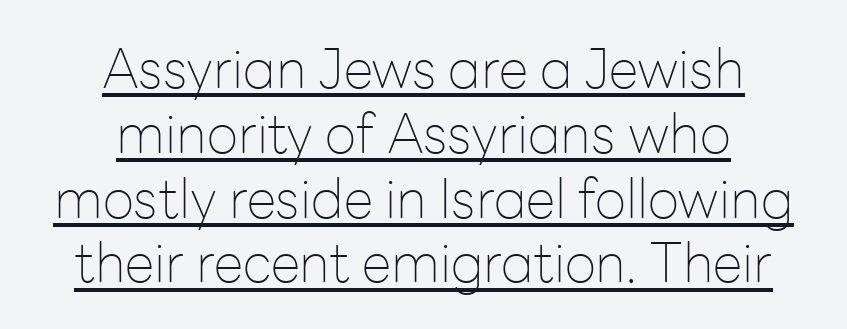
Q: Is the text bold? A: No.
Q: Is the text italic (slanted)? A: No, it is upright.
Q: Is the typeface a serif or a sans-serif typeface? A: Sans-serif.
Q: Is the text underlined? A: Yes.
Q: How is the paragraph aligned? A: Centered.
Q: Is the spacing between letters normal or unusually wide? A: Normal.
Q: Width (condensed, normal, or wide)? A: Normal.
Q: Stroke contrast? A: Low.
Q: x-height? A: Medium.
Q: Monospaced? A: No.
